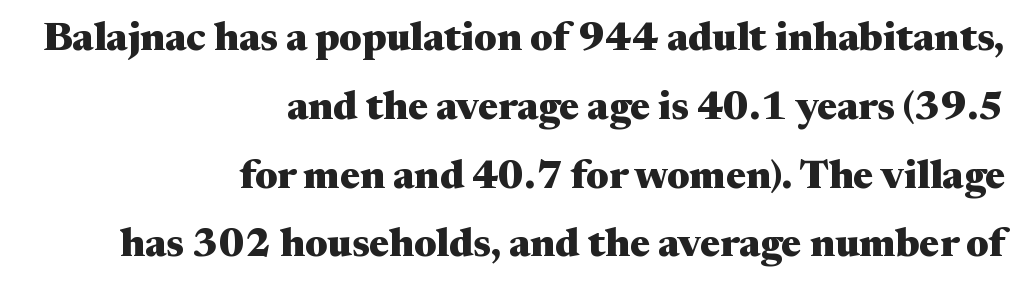
{"serif": "yes", "italic": "no", "bold": "yes", "weight": "heavy", "width": "wide", "stroke_contrast": "medium", "x_height": "medium", "monospaced": "no", "underline": "no", "align": "right", "line_spacing_ratio": 1.72, "letter_spacing": "normal", "letter_spacing_em": 0.0, "glyph_px": 40}
